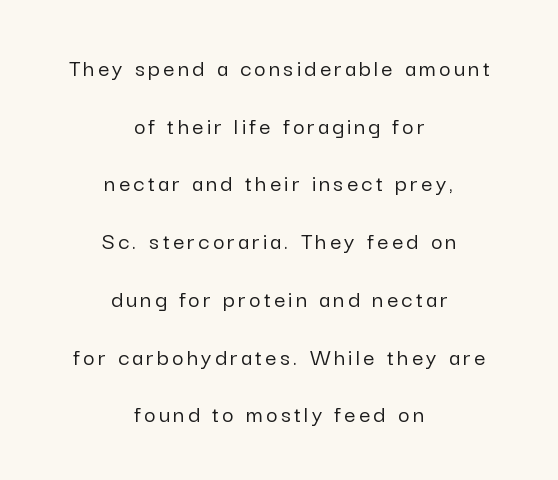
Every stem runs plumb, perpendicular to the baseline. Layout note: lines centered. Vertically, the passage feels expansive, rows floating well apart. Rule under the text: the space is simply empty.
